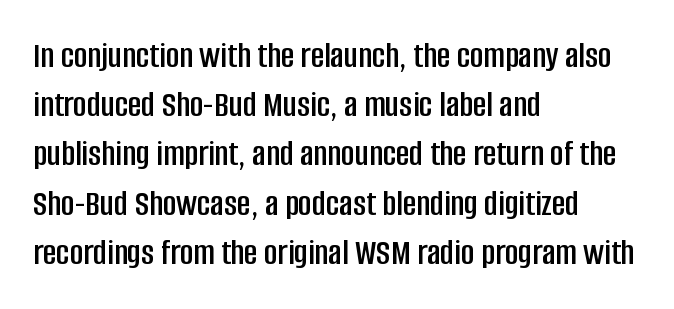
Q: Is the text italic (slanted)? A: No, it is upright.
Q: Is the typeface a serif or a sans-serif typeface? A: Sans-serif.
Q: Is the text underlined? A: No.
Q: How is the paragraph aligned? A: Left-aligned.
Q: Is the spacing between letters normal or unusually wide? A: Normal.
Q: Is the spacing between lines tight, normal or loose? A: Normal.
Q: Width (condensed, normal, or wide)? A: Condensed.
Q: Stroke contrast? A: Low.
Q: x-height? A: Large.
Q: Monospaced? A: No.
